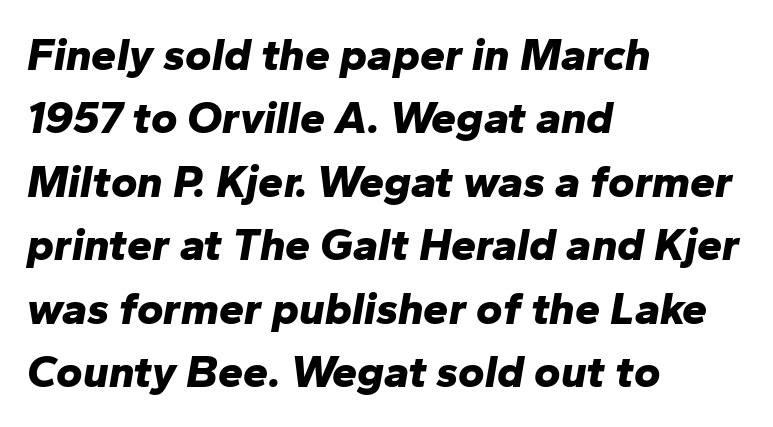
Q: Is the text bold? A: Yes.
Q: Is the text italic (slanted)? A: Yes, it leans right by about 10 degrees.
Q: Is the text underlined? A: No.
Q: How is the paragraph aligned? A: Left-aligned.
Q: Is the spacing between letters normal or unusually wide? A: Normal.
Q: Is the spacing between lines tight, normal or loose? A: Normal.
Q: Width (condensed, normal, or wide)? A: Normal.
Q: Stroke contrast? A: Low.
Q: x-height? A: Medium.
Q: Monospaced? A: No.
